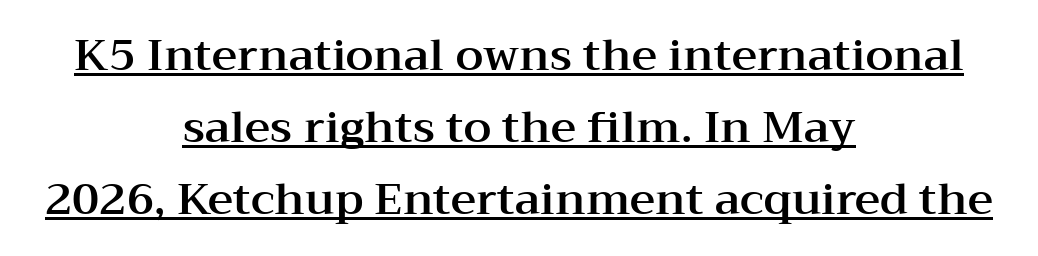
{"serif": "yes", "italic": "no", "width": "wide", "stroke_contrast": "medium", "x_height": "medium", "monospaced": "no", "underline": "yes", "align": "center", "line_spacing": "normal", "line_spacing_ratio": 1.64, "letter_spacing": "normal", "letter_spacing_em": 0.0, "glyph_px": 44}
